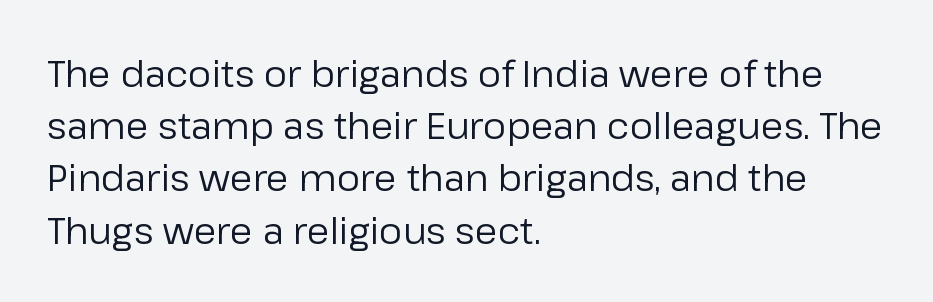
{"serif": "no", "italic": "no", "bold": "no", "weight": "regular", "width": "normal", "stroke_contrast": "low", "x_height": "medium", "monospaced": "no", "underline": "no", "align": "left", "line_spacing": "normal", "line_spacing_ratio": 1.41, "letter_spacing": "normal", "letter_spacing_em": 0.0, "glyph_px": 37}
